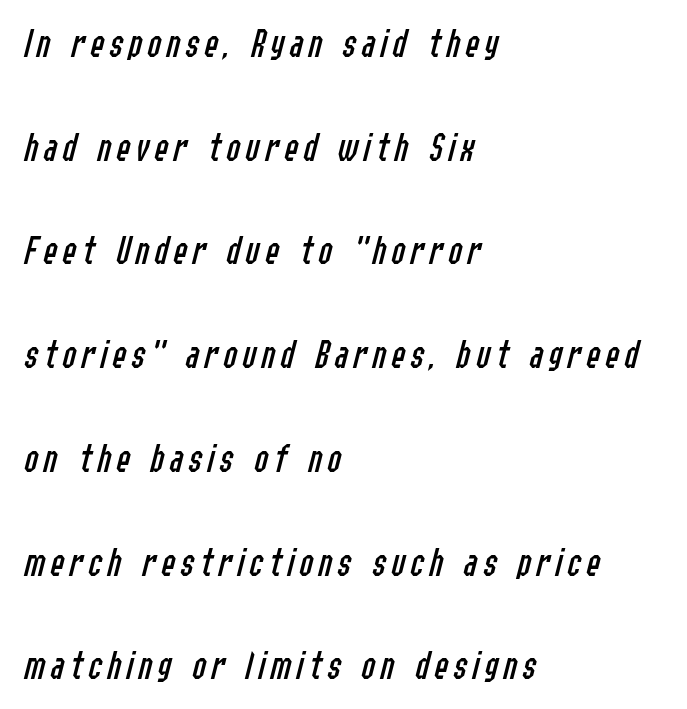
The image shows 42 px regular-weight, condensed type, italic (leaning right); set left-aligned, loose line spacing (2.47x), not underlined; low stroke contrast and a medium x-height.
